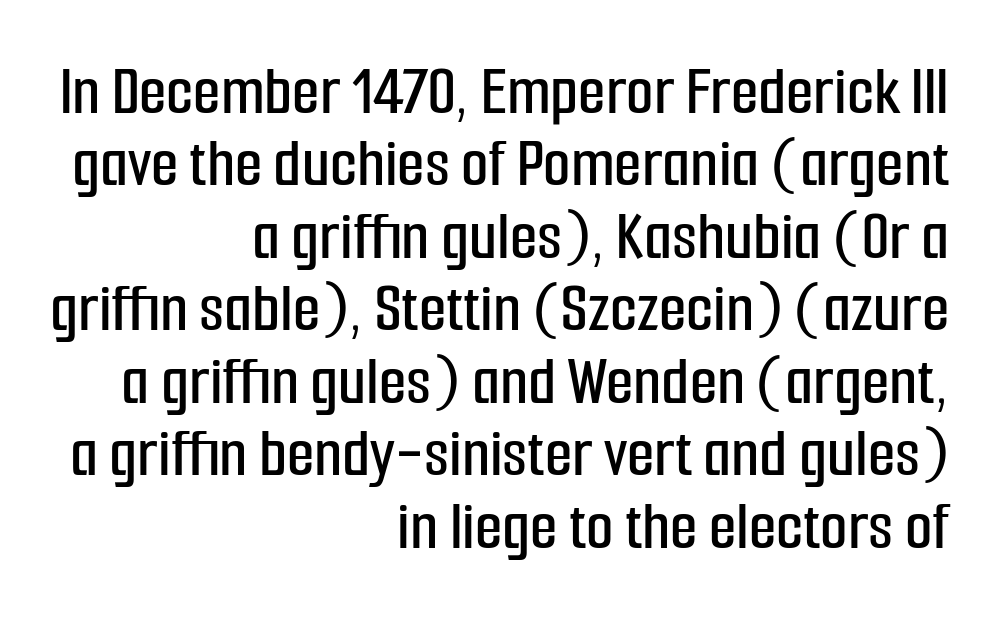
The image shows 71 px condensed sans-serif type, upright; set right-aligned, tight line spacing (1.02x), normal letter spacing, not underlined; low stroke contrast and a medium x-height.
